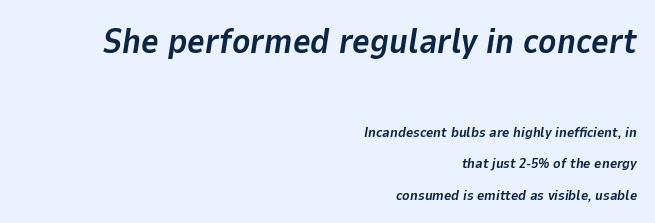
The image shows 34 px bold type, italic (leaning right); set right-aligned, loose line spacing (2.25x), normal letter spacing, not underlined; the first (top) block is 2.43x larger; low stroke contrast and a medium x-height.
